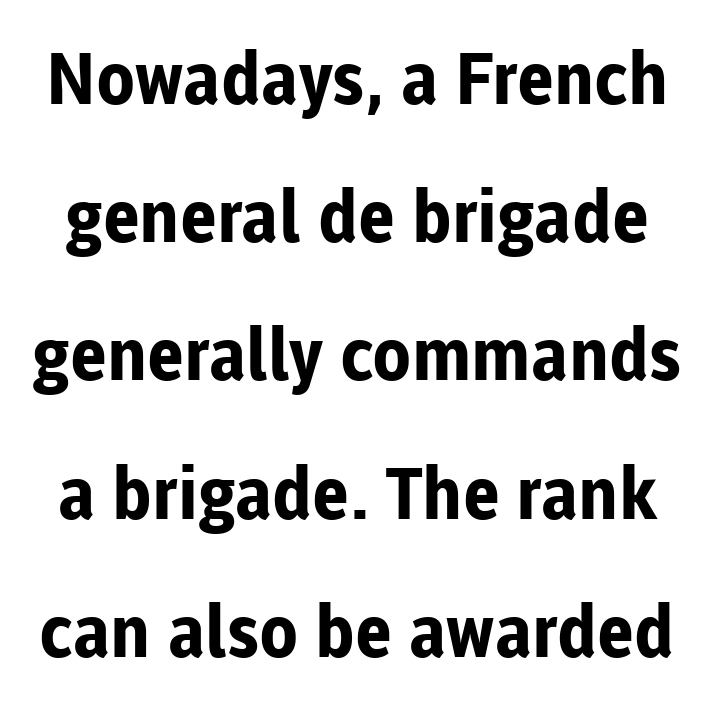
The image shows 72 px bold sans-serif type, upright; set loose line spacing (1.92x), normal letter spacing, not underlined; low stroke contrast and a medium x-height.
